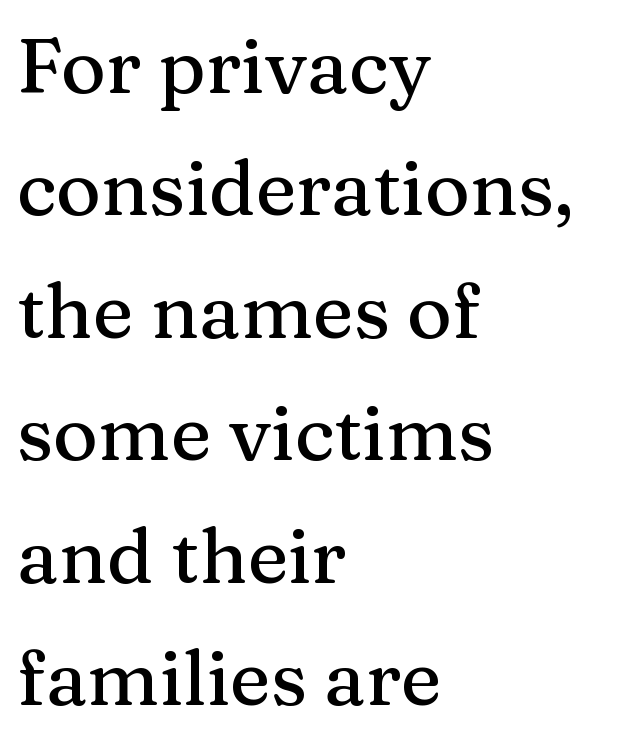
The image shows 77 px serif type, upright; set left-aligned, normal line spacing (1.59x), normal letter spacing, not underlined; medium stroke contrast and a medium x-height.
